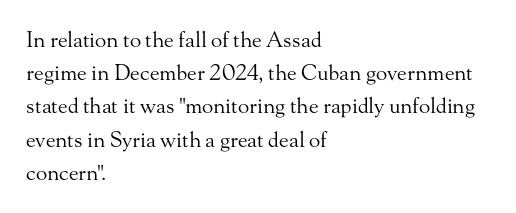
{"italic": "no", "bold": "no", "underline": "no", "align": "left", "line_spacing": "normal", "line_spacing_ratio": 1.58, "letter_spacing": "normal", "letter_spacing_em": 0.0, "glyph_px": 21}
